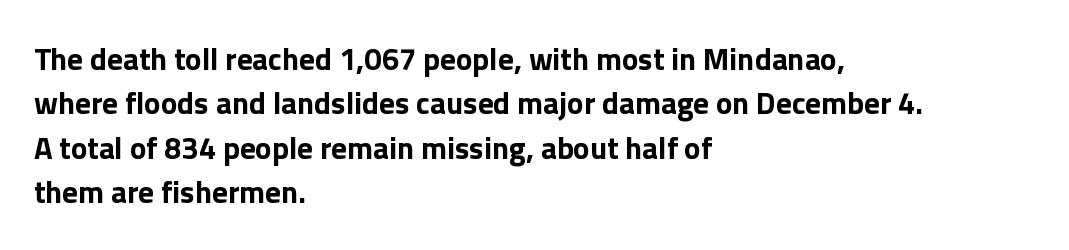
{"serif": "no", "italic": "no", "bold": "yes", "weight": "bold", "width": "normal", "stroke_contrast": "low", "x_height": "medium", "monospaced": "no", "underline": "no", "align": "left", "line_spacing": "normal", "line_spacing_ratio": 1.43, "letter_spacing": "normal", "letter_spacing_em": 0.0, "glyph_px": 31}
